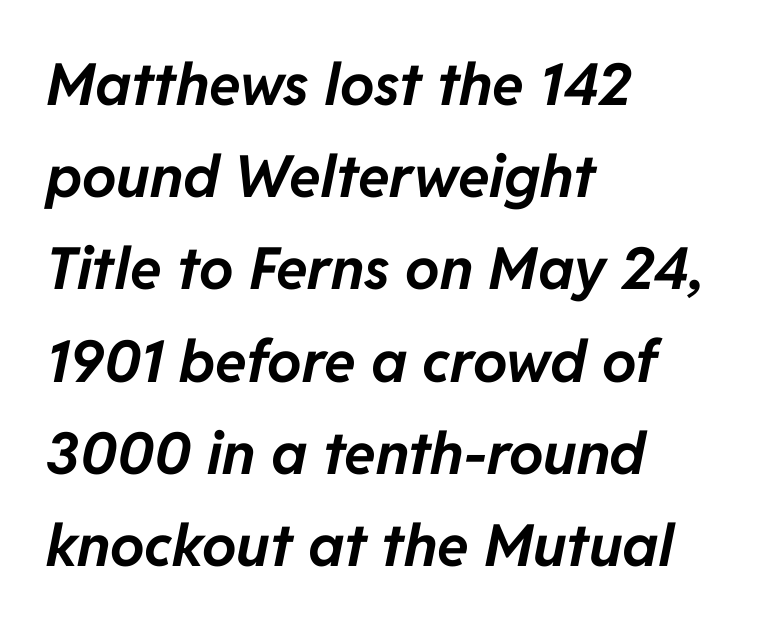
The image shows 58 px bold type, italic (leaning right); set left-aligned, normal line spacing (1.59x), normal letter spacing, not underlined; low stroke contrast and a medium x-height.
